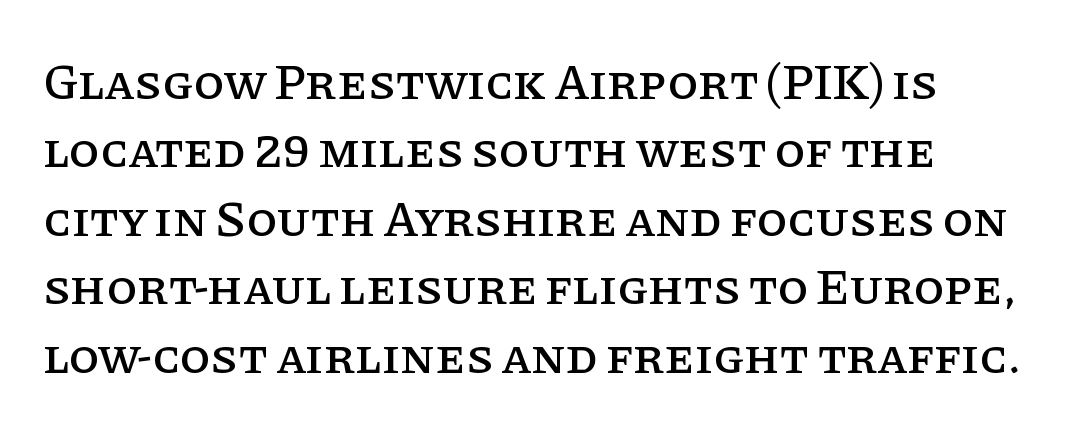
Vertically, the passage feels balanced, rows spaced as you'd expect. Here the designer chose a conventional face with non-uniform glyph widths. You can tell from the footed stems that serif type was used. Every stem runs plumb, perpendicular to the baseline.
